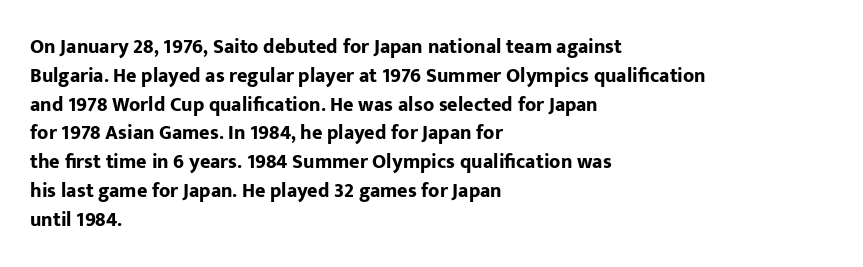
{"italic": "no", "bold": "yes", "underline": "no", "align": "left", "line_spacing": "normal", "line_spacing_ratio": 1.44, "letter_spacing": "normal", "letter_spacing_em": 0.0, "glyph_px": 20}
